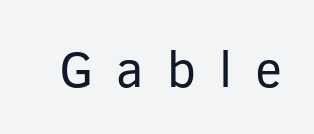
The image shows 51 px regular-weight sans-serif type, upright; set unusually wide letter spacing (+0.45 em), not underlined; low stroke contrast and a medium x-height.
